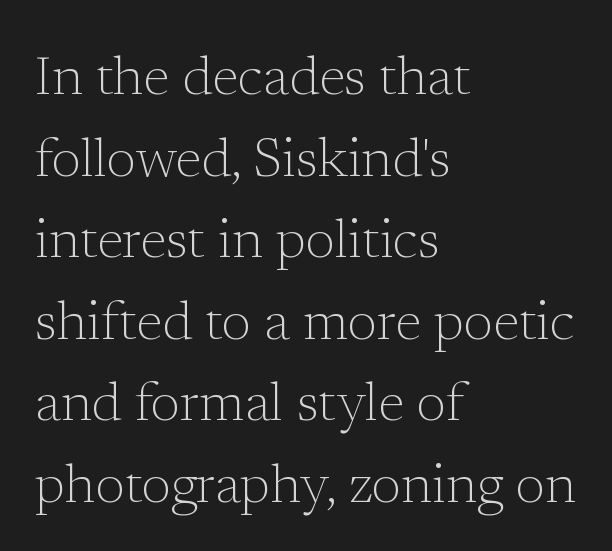
The image shows 54 px light serif type, upright; set left-aligned, normal line spacing (1.51x), normal letter spacing, not underlined; low stroke contrast and a medium x-height.
